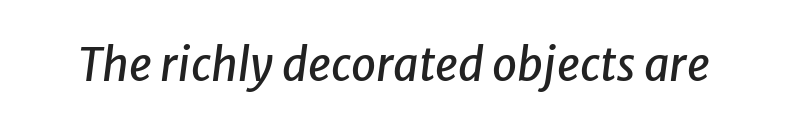
Look at the tracking — it's just the regular setting, nothing added. The typography opts for an oblique posture over an upright one. Looks like regular typesetting: each glyph gets only the width it needs. Descenders hang freely into open space.
